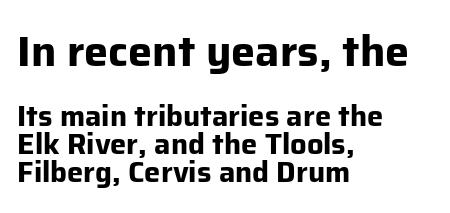
{"serif": "no", "italic": "no", "bold": "yes", "weight": "bold", "width": "normal", "stroke_contrast": "low", "x_height": "medium", "monospaced": "no", "underline": "no", "align": "left", "line_spacing": "tight", "line_spacing_ratio": 0.97, "letter_spacing": "normal", "letter_spacing_em": 0.0, "larger_block": "first", "size_ratio": 1.48, "glyph_px": 43}
